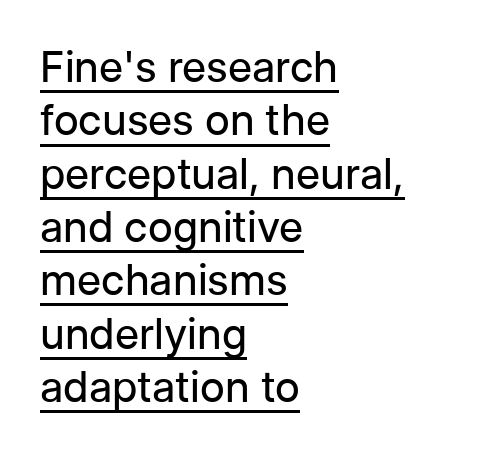
Q: Is the text bold? A: No.
Q: Is the text italic (slanted)? A: No, it is upright.
Q: Is the typeface a serif or a sans-serif typeface? A: Sans-serif.
Q: Is the text underlined? A: Yes.
Q: How is the paragraph aligned? A: Left-aligned.
Q: Is the spacing between letters normal or unusually wide? A: Normal.
Q: Width (condensed, normal, or wide)? A: Normal.
Q: Stroke contrast? A: Low.
Q: x-height? A: Medium.
Q: Monospaced? A: No.
